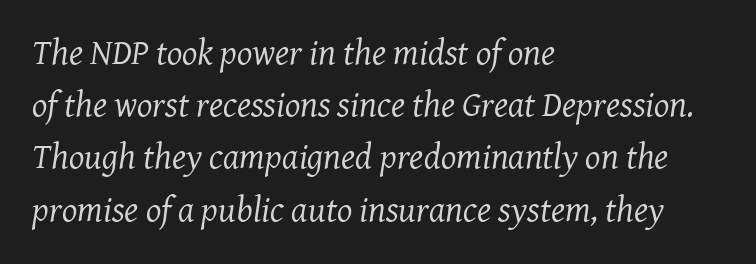
The font's italic variant was chosen for this text. These glyphs show unthickened strokes, regular width or finer. Line spacing here is normal. Proportional: the letters do not fall into vertical columns.
